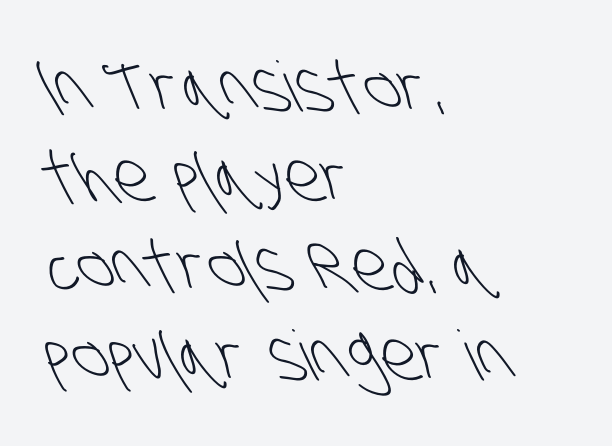
The typeface chosen for these lines omits serifs. Words appear dense and cohesive because spacing is normal. Check the space under the baseline: it is left empty. Which margin do the lines hug? The left one — the right edge is uneven.
